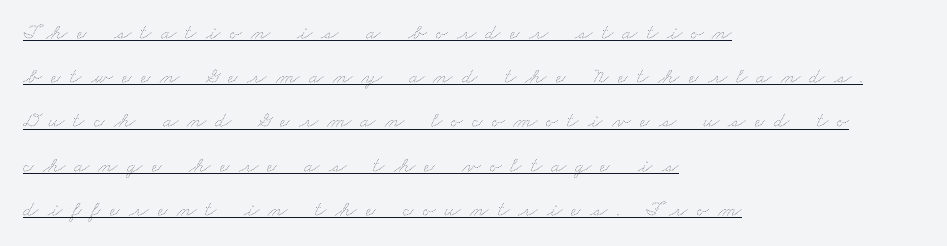
A student would call this left alignment; a typographer would say flush left, rag right. Between one letter and the next there's a generous, obvious gap. Horizontal bands of white between lines are thick stripes. The passage shown is not bold in any degree.
